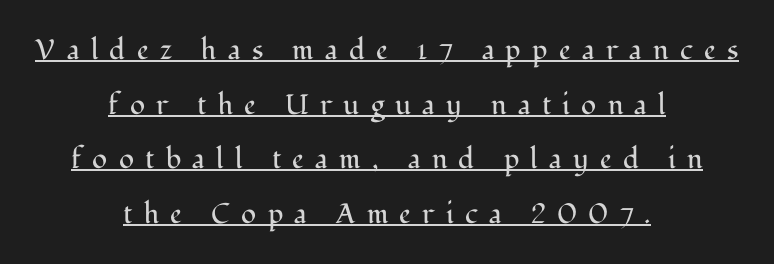
Q: Is the text bold? A: No.
Q: Is the text italic (slanted)? A: No, it is upright.
Q: Is the typeface a serif or a sans-serif typeface? A: Serif.
Q: Is the text underlined? A: Yes.
Q: How is the paragraph aligned? A: Centered.
Q: Is the spacing between letters normal or unusually wide? A: Unusually wide.
Q: Is the spacing between lines tight, normal or loose? A: Loose.
Q: Width (condensed, normal, or wide)? A: Normal.
Q: Stroke contrast? A: Medium.
Q: x-height? A: Medium.
Q: Monospaced? A: No.
